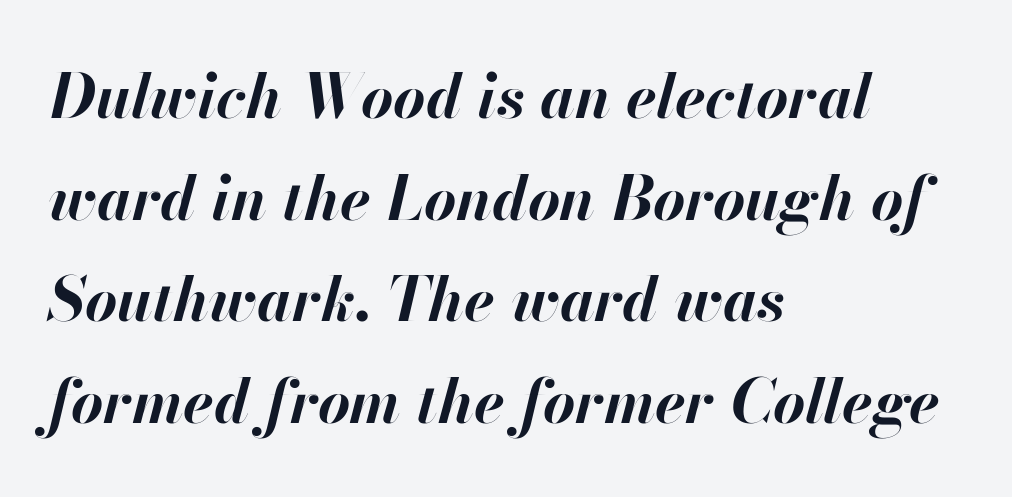
The image shows 62 px bold type, italic (leaning right); set left-aligned, normal line spacing (1.64x), normal letter spacing, not underlined; high stroke contrast and a small x-height.
